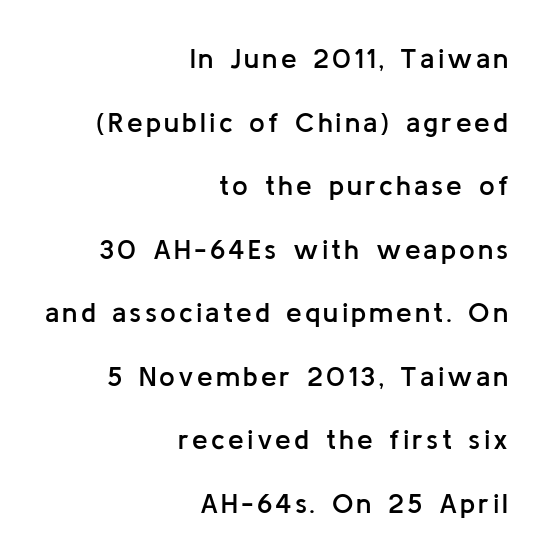
{"serif": "no", "italic": "no", "bold": "semi", "weight": "semibold", "width": "normal", "stroke_contrast": "low", "x_height": "medium", "monospaced": "no", "underline": "no", "align": "right", "line_spacing": "loose", "line_spacing_ratio": 2.27, "glyph_px": 28}
